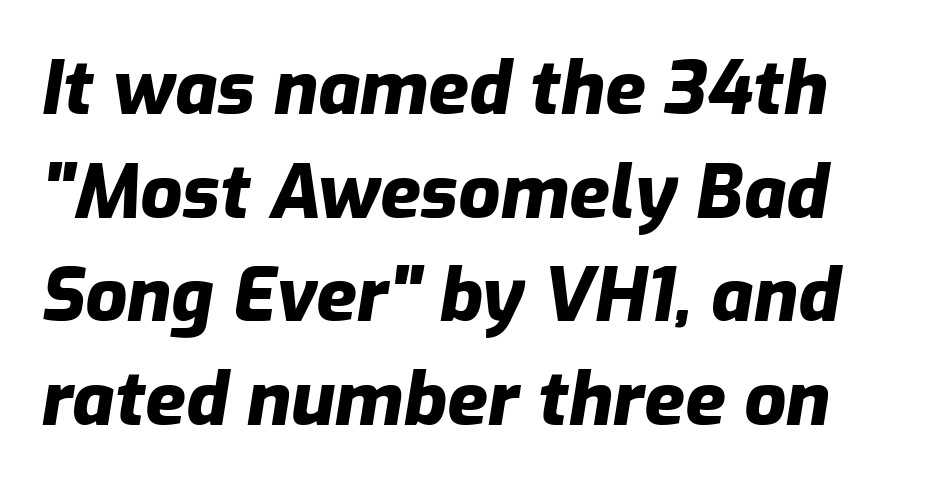
The foot of each line stays bare and open. The glyphs have the mass of a bold cut. The leading is moderate, giving the passage an even texture. The type is set solid horizontally, with unmodified tracking.
